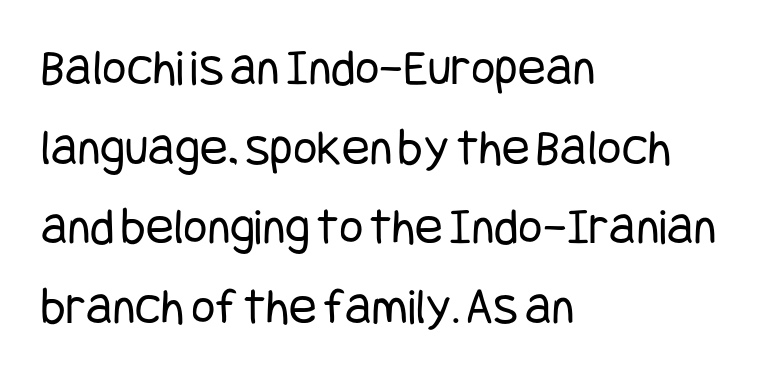
The image shows 52 px regular-weight, condensed sans-serif type, upright; set left-aligned, normal line spacing (1.53x), normal letter spacing, not underlined; low stroke contrast and a large x-height.
